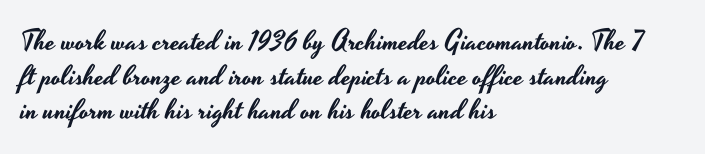
{"serif": "no", "width": "wide", "stroke_contrast": "low", "x_height": "small", "monospaced": "no", "underline": "no", "align": "left", "line_spacing_ratio": 1.24, "letter_spacing": "normal", "letter_spacing_em": 0.0, "glyph_px": 28}
